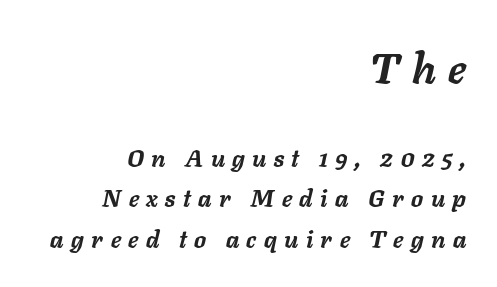
{"italic": "yes", "lean": "right", "slant_degrees": 11, "bold": "yes", "weight": "semibold", "width": "normal", "stroke_contrast": "low", "x_height": "medium", "monospaced": "no", "underline": "no", "align": "right", "line_spacing": "normal", "line_spacing_ratio": 1.69, "letter_spacing": "wide", "letter_spacing_em": 0.31, "larger_block": "first", "size_ratio": 1.75, "glyph_px": 42}
